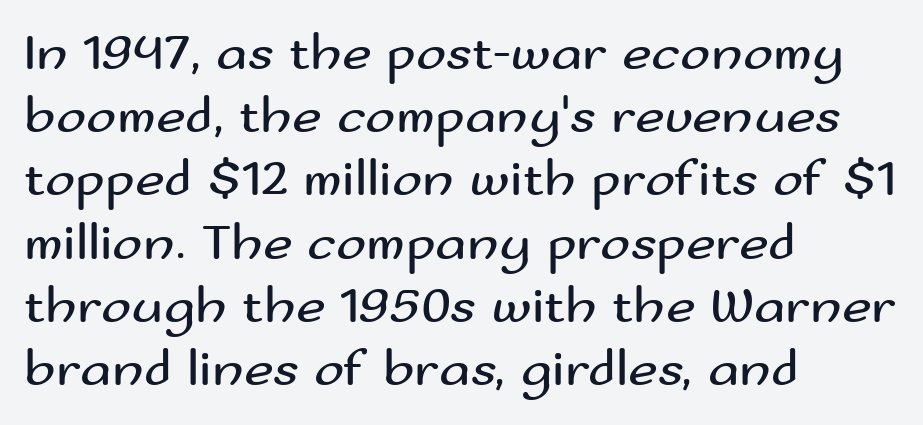
Q: Is the text bold? A: No.
Q: Is the text italic (slanted)? A: No, it is upright.
Q: Is the typeface a serif or a sans-serif typeface? A: Sans-serif.
Q: Is the text underlined? A: No.
Q: How is the paragraph aligned? A: Left-aligned.
Q: Is the spacing between letters normal or unusually wide? A: Normal.
Q: Width (condensed, normal, or wide)? A: Wide.
Q: Stroke contrast? A: Medium.
Q: x-height? A: Small.
Q: Monospaced? A: No.
